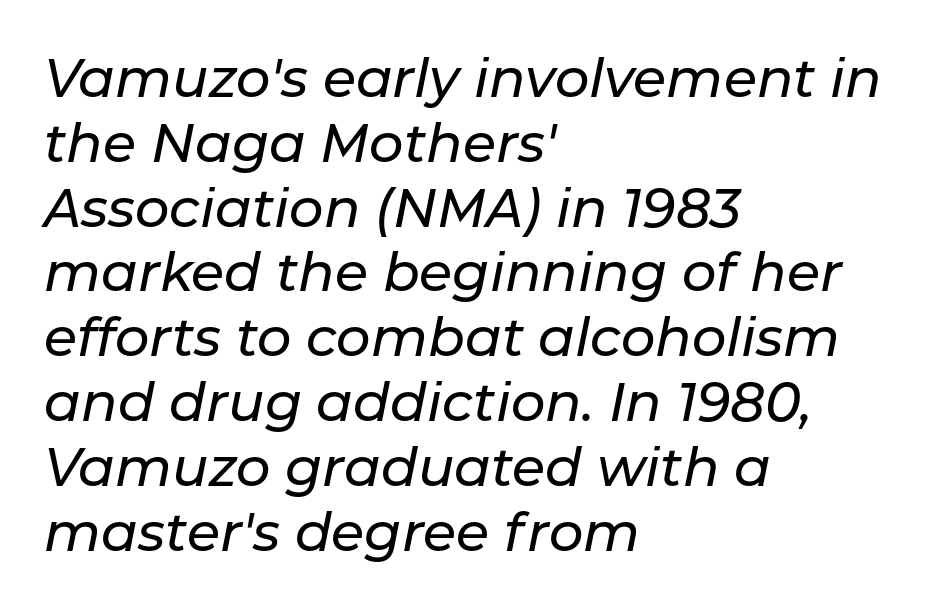
Characters are canted at an angle relative to the baseline's perpendicular. Do the characters align in a grid? No, the font is proportional. Layout note: lines flush left. Descender tails drop into unmarked territory. The gaps between neighbouring characters are ordinary and unremarkable.
